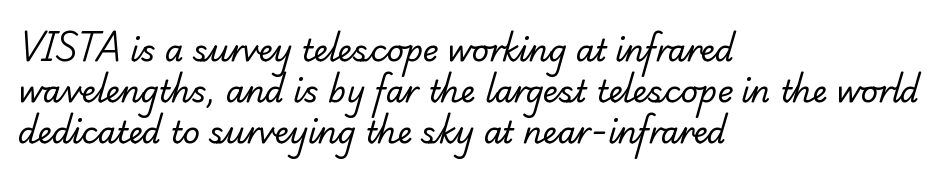
A typesetter would call this zero additional tracking. Proportional: the letters do not fall into vertical columns. Reading down the column, the eye jumps a familiar distance to each next line. The glyphs are unaccompanied by any horizontal stroke below them. Caption: face not bold, strokes unweighted. The font family rendered here belongs to the serif group.
